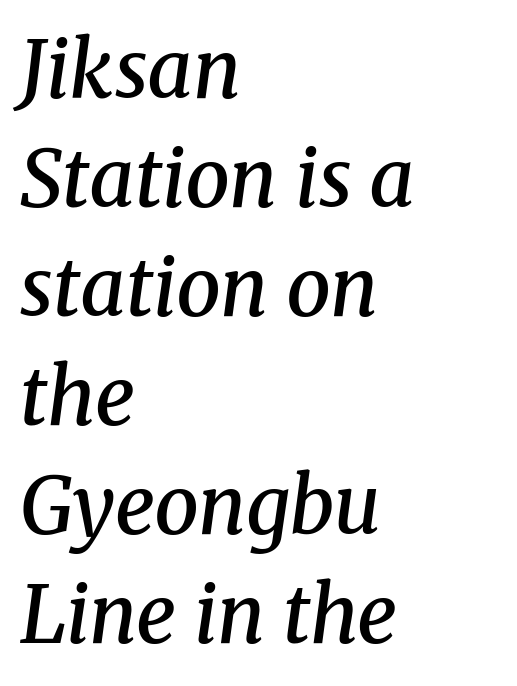
{"serif": "yes", "italic": "yes", "lean": "right", "slant_degrees": 8, "bold": "semi", "weight": "semibold", "width": "normal", "stroke_contrast": "medium", "x_height": "medium", "monospaced": "no", "underline": "no", "align": "left", "line_spacing": "normal", "line_spacing_ratio": 1.38, "letter_spacing": "normal", "letter_spacing_em": 0.0, "glyph_px": 79}
